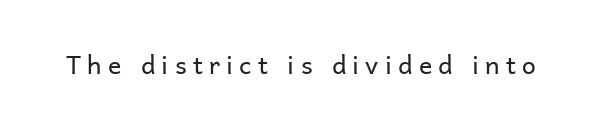
The image shows 25 px text type, upright; set unusually wide letter spacing (+0.25 em), not underlined.
